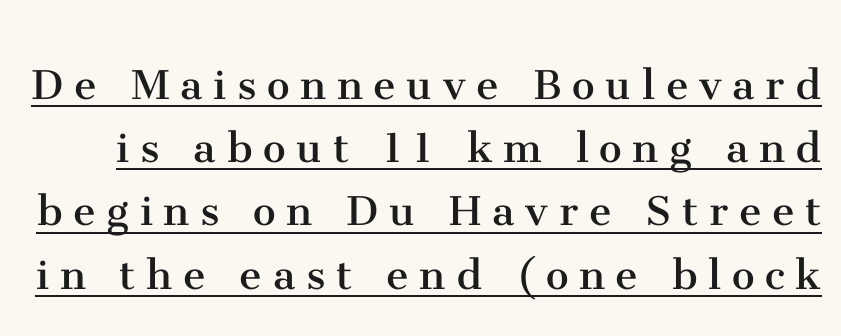
Q: Is the text bold? A: No.
Q: Is the text italic (slanted)? A: No, it is upright.
Q: Is the typeface a serif or a sans-serif typeface? A: Serif.
Q: Is the text underlined? A: Yes.
Q: Is the spacing between letters normal or unusually wide? A: Unusually wide.
Q: Width (condensed, normal, or wide)? A: Normal.
Q: Stroke contrast? A: Medium.
Q: x-height? A: Medium.
Q: Monospaced? A: No.
